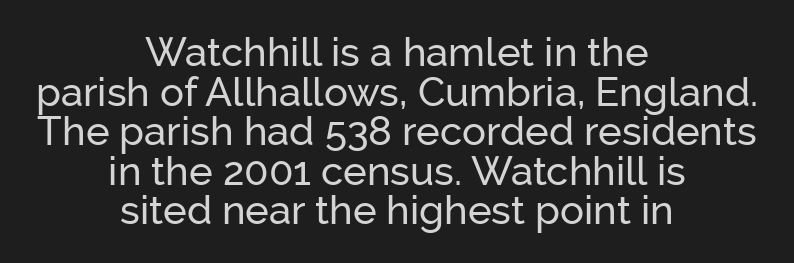
Looks like regular typesetting: each glyph gets only the width it needs. Vertical spacing — tight. Leftover space on each line is divided equally before and after the words. A typesetter would call this zero additional tracking.
